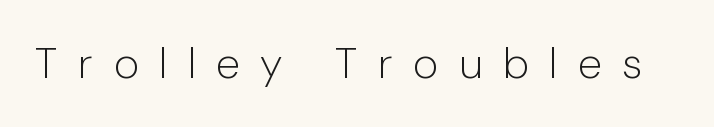
No chunkiness to these letters — they're not bold. I'd call this a sans setting — the letters go barefoot. The foot of each line stays bare and open. Looks like regular typesetting: each glyph gets only the width it needs. Unlike italic type, these characters show no tilt at all.
